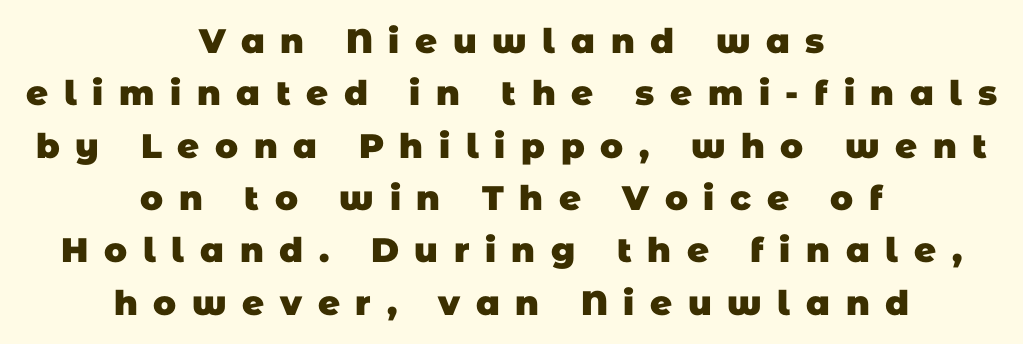
The gap between lines stays unmarked. Characters follow at a spacing far wider than the type designer built in. Line spacing here is normal. These words are printed bold, with thick strokes throughout. Line starts and ends both wander, symmetrically. Does the type have serifs? No, each stem ends abruptly.
